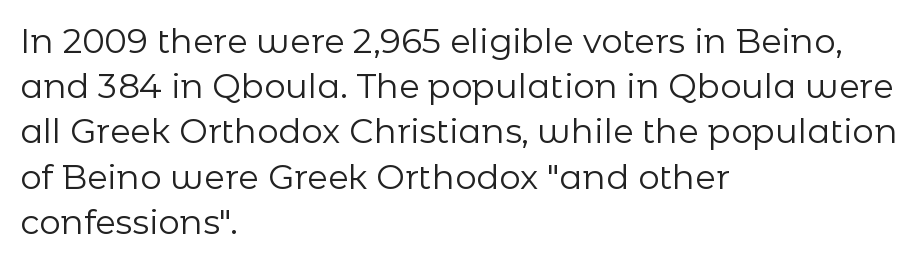
Each row of text sits above clean, open space. Note: no serifs on the glyphs. The passage shown is typed in a proportional face where columns would drift. Italic: no, the glyphs are upright roman. The face used here is rendered with its standard letterfit. Which margin do the lines hug? The left one — the right edge is uneven.
